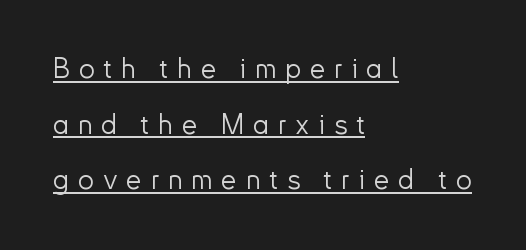
The image shows 28 px light sans-serif type, upright; set left-aligned, loose line spacing (1.99x), unusually wide letter spacing (+0.32 em), underlined; low stroke contrast and a small x-height.
